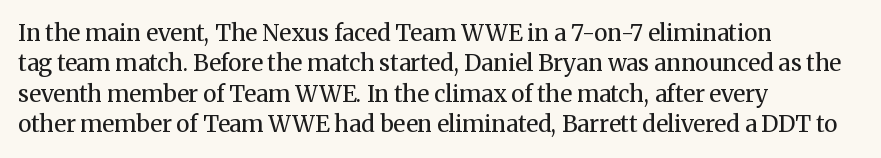
The space directly below the letters is spotless. Caption: standard tracking, unaltered. Vertically, the passage feels balanced, rows spaced as you'd expect. Does the lettering tilt? It doesn't — this is upright.
